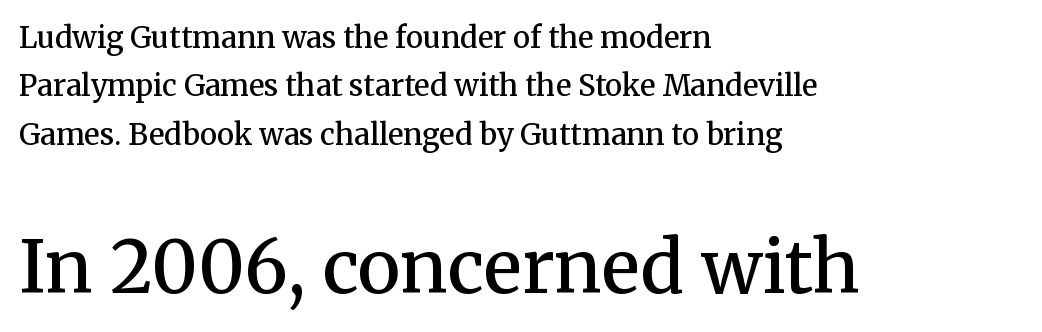
{"serif": "yes", "italic": "no", "bold": "semi", "weight": "semibold", "width": "normal", "stroke_contrast": "medium", "x_height": "medium", "monospaced": "no", "underline": "no", "align": "left", "line_spacing": "normal", "line_spacing_ratio": 1.67, "letter_spacing": "normal", "letter_spacing_em": 0.0, "larger_block": "second", "size_ratio": 2.48, "glyph_px": 72}
